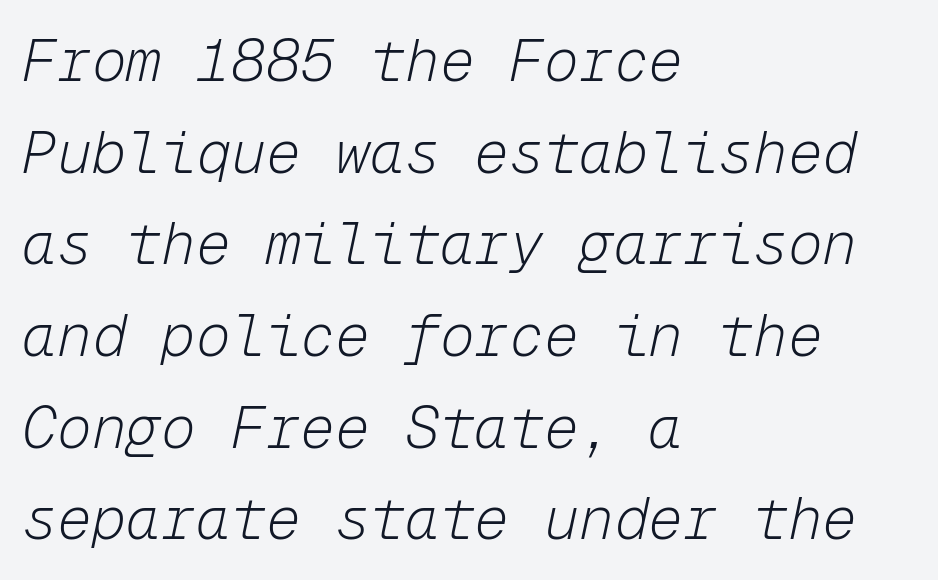
{"italic": "yes", "lean": "right", "slant_degrees": 12, "bold": "no", "weight": "light", "width": "normal", "stroke_contrast": "low", "x_height": "medium", "monospaced": "yes", "underline": "no", "align": "left", "line_spacing": "normal", "line_spacing_ratio": 1.58, "letter_spacing": "normal", "letter_spacing_em": 0.0, "glyph_px": 58}
